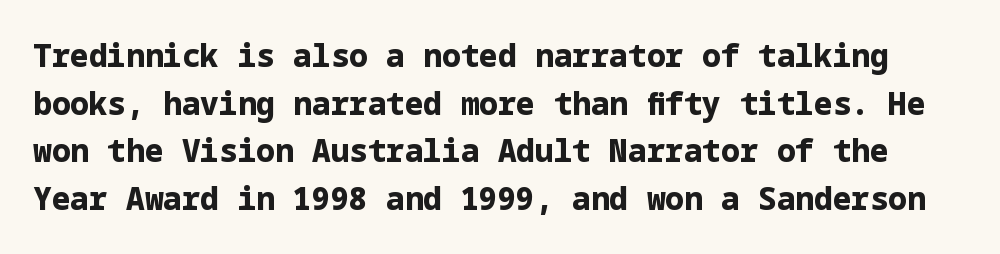
Every stem runs plumb, perpendicular to the baseline. Beneath every word, the page is bare. The glyphs in this specimen are sans serif. The rendering keeps characters at their native spacing. The line-height multiplier appears to be the usual default.
